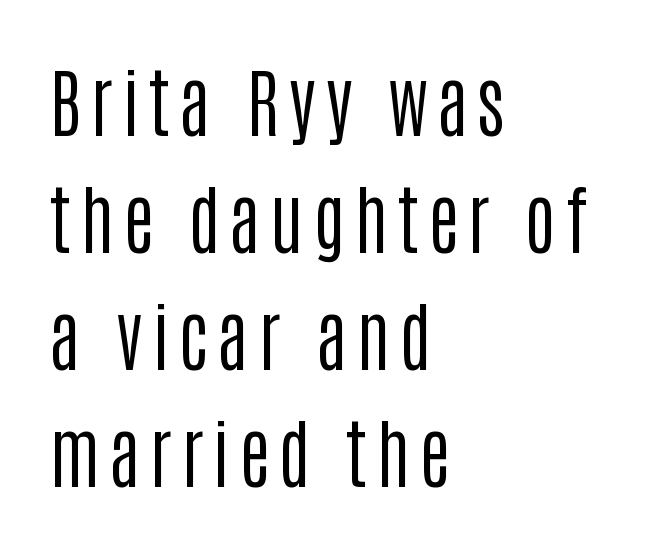
Q: Is the text bold? A: No.
Q: Is the text italic (slanted)? A: No, it is upright.
Q: Is the typeface a serif or a sans-serif typeface? A: Sans-serif.
Q: Is the text underlined? A: No.
Q: How is the paragraph aligned? A: Left-aligned.
Q: Is the spacing between lines tight, normal or loose? A: Normal.
Q: Width (condensed, normal, or wide)? A: Condensed.
Q: Stroke contrast? A: Low.
Q: x-height? A: Large.
Q: Monospaced? A: No.
